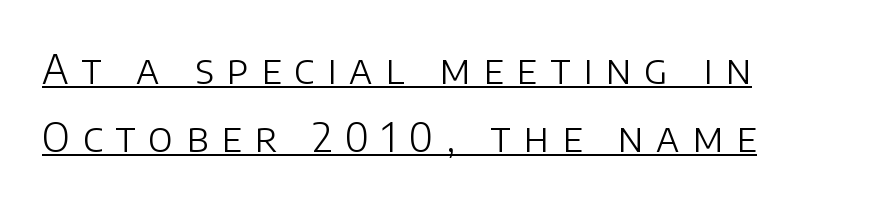
Q: Is the text bold? A: No.
Q: Is the text italic (slanted)? A: No, it is upright.
Q: Is the typeface a serif or a sans-serif typeface? A: Sans-serif.
Q: Is the text underlined? A: Yes.
Q: How is the paragraph aligned? A: Left-aligned.
Q: Is the spacing between letters normal or unusually wide? A: Unusually wide.
Q: Is the spacing between lines tight, normal or loose? A: Normal.
Q: Width (condensed, normal, or wide)? A: Normal.
Q: Stroke contrast? A: Low.
Q: x-height? A: Large.
Q: Monospaced? A: No.
